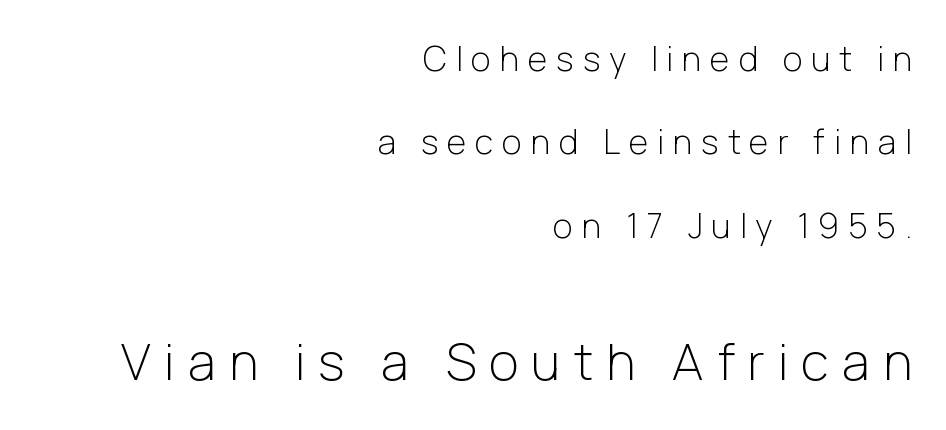
Q: Is the text bold? A: No.
Q: Is the text italic (slanted)? A: No, it is upright.
Q: Is the typeface a serif or a sans-serif typeface? A: Sans-serif.
Q: Is the text underlined? A: No.
Q: How is the paragraph aligned? A: Right-aligned.
Q: Is the spacing between letters normal or unusually wide? A: Unusually wide.
Q: Is the spacing between lines tight, normal or loose? A: Loose.
Q: Which block of text is set in a larger size, the first (top) or the second (bottom)? A: The second (bottom) one.
Q: Width (condensed, normal, or wide)? A: Normal.
Q: Stroke contrast? A: Low.
Q: x-height? A: Medium.
Q: Monospaced? A: No.
